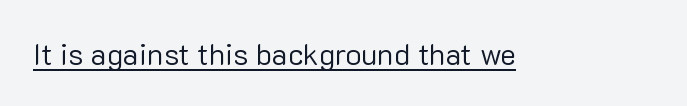
The image shows 30 px regular-weight sans-serif type, upright; set normal letter spacing, underlined; low stroke contrast and a medium x-height.
